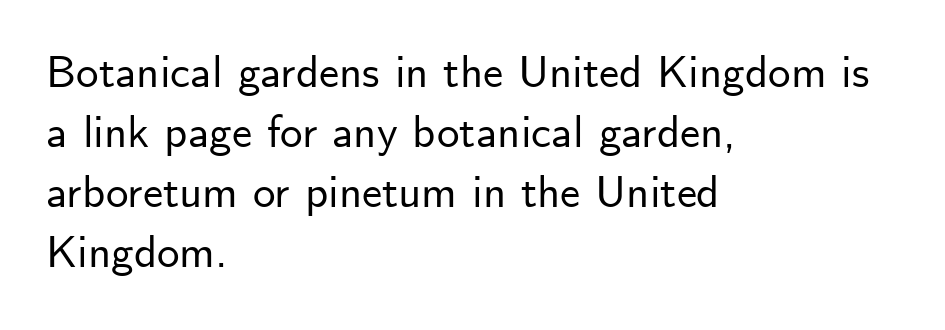
{"serif": "no", "italic": "no", "width": "normal", "stroke_contrast": "low", "x_height": "small", "monospaced": "no", "underline": "no", "align": "left", "line_spacing": "normal", "line_spacing_ratio": 1.33, "letter_spacing": "normal", "letter_spacing_em": 0.0, "glyph_px": 45}
